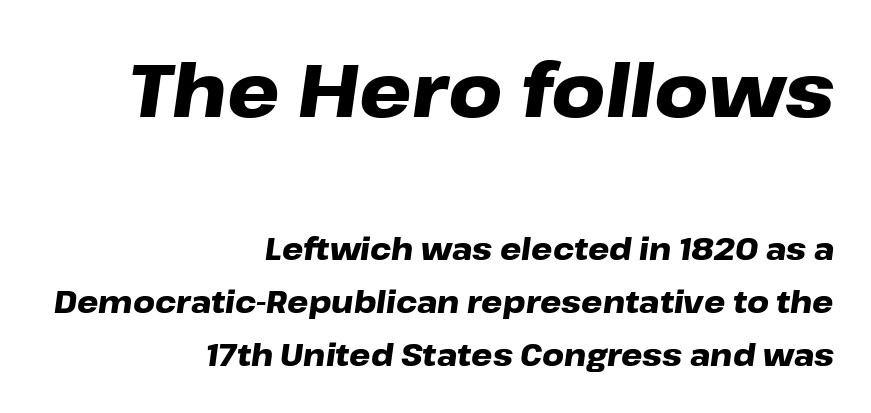
Q: Is the text bold? A: Yes.
Q: Is the text italic (slanted)? A: Yes, it leans right by about 8 degrees.
Q: Is the text underlined? A: No.
Q: How is the paragraph aligned? A: Right-aligned.
Q: Is the spacing between letters normal or unusually wide? A: Normal.
Q: Which block of text is set in a larger size, the first (top) or the second (bottom)? A: The first (top) one.
Q: Width (condensed, normal, or wide)? A: Wide.
Q: Stroke contrast? A: Low.
Q: x-height? A: Medium.
Q: Monospaced? A: No.
